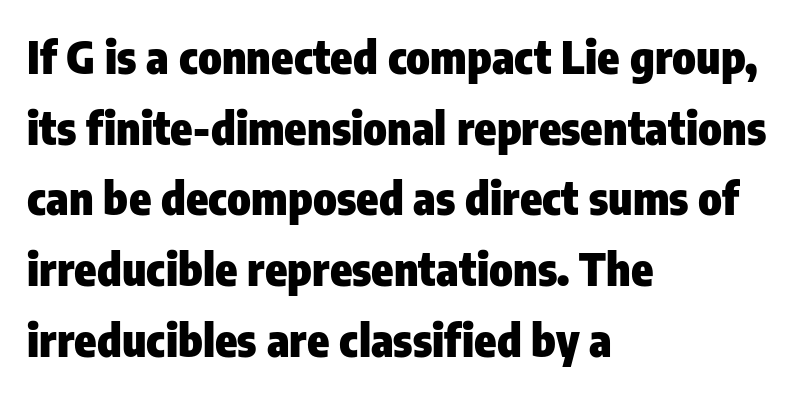
{"serif": "no", "italic": "no", "bold": "yes", "weight": "heavy", "width": "condensed", "stroke_contrast": "low", "x_height": "medium", "monospaced": "no", "underline": "no", "align": "left", "line_spacing": "normal", "line_spacing_ratio": 1.57, "letter_spacing": "normal", "letter_spacing_em": 0.0, "glyph_px": 45}
